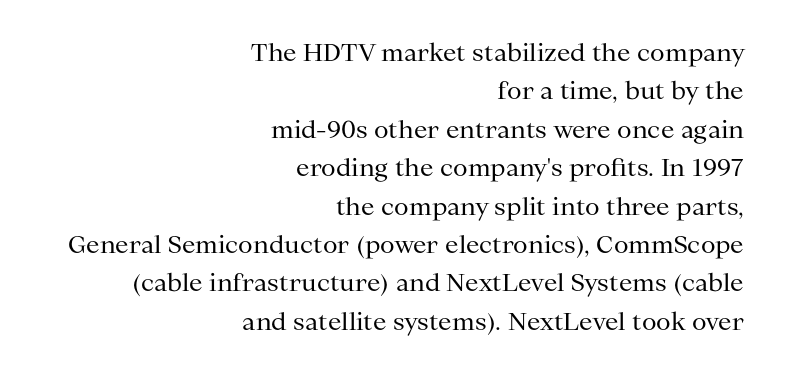
Q: Is the text bold? A: No.
Q: Is the text italic (slanted)? A: No, it is upright.
Q: Is the text underlined? A: No.
Q: How is the paragraph aligned? A: Right-aligned.
Q: Is the spacing between letters normal or unusually wide? A: Normal.
Q: Is the spacing between lines tight, normal or loose? A: Normal.
